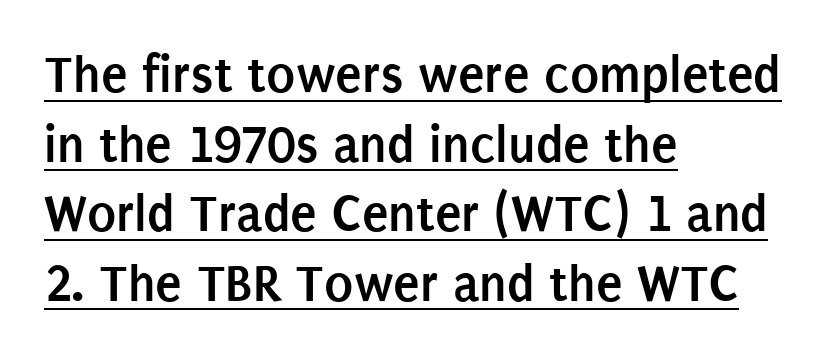
Q: Is the text bold? A: Yes.
Q: Is the text italic (slanted)? A: No, it is upright.
Q: Is the typeface a serif or a sans-serif typeface? A: Sans-serif.
Q: Is the text underlined? A: Yes.
Q: How is the paragraph aligned? A: Left-aligned.
Q: Is the spacing between letters normal or unusually wide? A: Normal.
Q: Is the spacing between lines tight, normal or loose? A: Normal.
Q: Width (condensed, normal, or wide)? A: Condensed.
Q: Stroke contrast? A: Low.
Q: x-height? A: Large.
Q: Monospaced? A: No.
